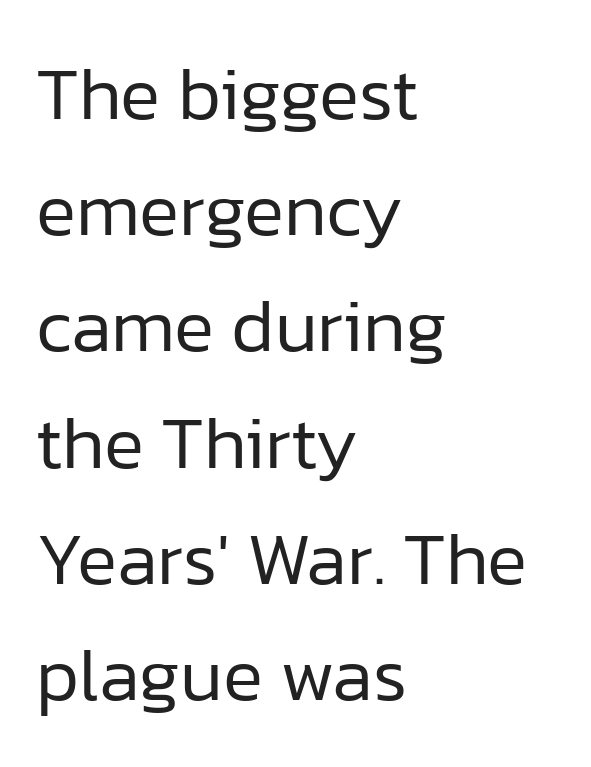
Q: Is the text bold? A: No.
Q: Is the text italic (slanted)? A: No, it is upright.
Q: Is the typeface a serif or a sans-serif typeface? A: Sans-serif.
Q: Is the text underlined? A: No.
Q: How is the paragraph aligned? A: Left-aligned.
Q: Is the spacing between letters normal or unusually wide? A: Normal.
Q: Is the spacing between lines tight, normal or loose? A: Normal.
Q: Width (condensed, normal, or wide)? A: Normal.
Q: Stroke contrast? A: Low.
Q: x-height? A: Medium.
Q: Monospaced? A: No.
